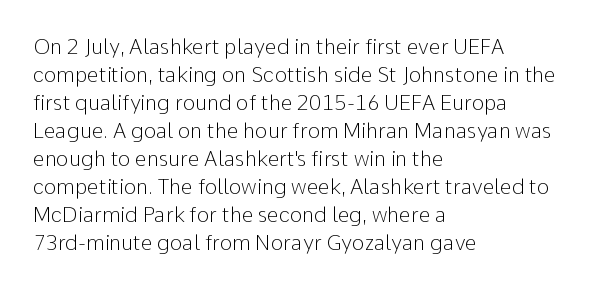
Q: Is the text bold? A: No.
Q: Is the text italic (slanted)? A: No, it is upright.
Q: Is the text underlined? A: No.
Q: How is the paragraph aligned? A: Left-aligned.
Q: Is the spacing between letters normal or unusually wide? A: Normal.
Q: Is the spacing between lines tight, normal or loose? A: Normal.
